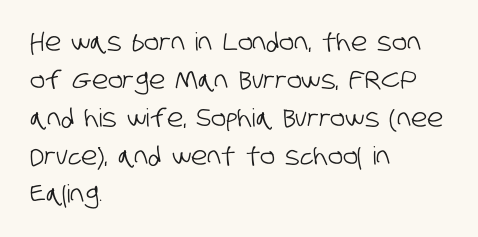
{"underline": "no", "align": "left", "line_spacing": "normal", "line_spacing_ratio": 1.52, "letter_spacing": "normal", "letter_spacing_em": 0.0, "glyph_px": 25}
